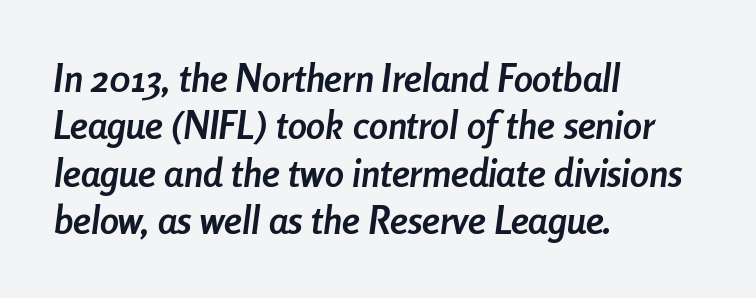
Q: Is the text bold? A: Yes.
Q: Is the text italic (slanted)? A: Yes, it leans right by about 8 degrees.
Q: Is the text underlined? A: No.
Q: How is the paragraph aligned? A: Left-aligned.
Q: Is the spacing between letters normal or unusually wide? A: Normal.
Q: Is the spacing between lines tight, normal or loose? A: Normal.
Q: Width (condensed, normal, or wide)? A: Condensed.
Q: Stroke contrast? A: Low.
Q: x-height? A: Medium.
Q: Monospaced? A: No.
